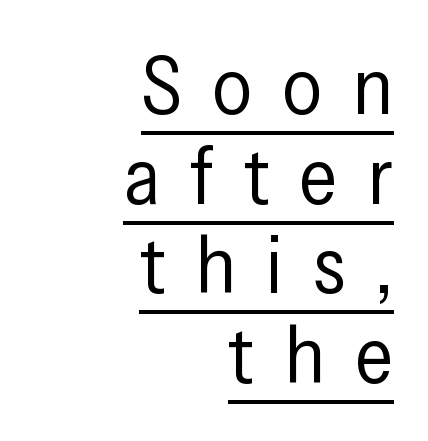
{"serif": "no", "italic": "no", "bold": "no", "weight": "regular", "width": "condensed", "stroke_contrast": "low", "x_height": "medium", "monospaced": "no", "underline": "yes", "align": "right", "line_spacing": "tight", "line_spacing_ratio": 1.12, "letter_spacing": "wide", "letter_spacing_em": 0.37, "glyph_px": 80}
